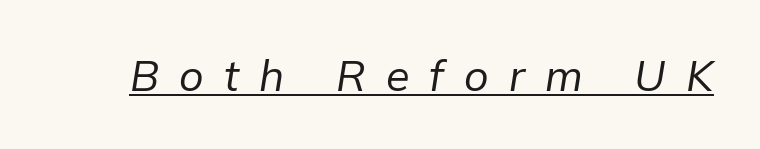
{"italic": "yes", "lean": "right", "slant_degrees": 9, "bold": "no", "weight": "regular", "width": "normal", "stroke_contrast": "low", "x_height": "medium", "monospaced": "no", "underline": "yes", "letter_spacing": "wide", "letter_spacing_em": 0.47, "glyph_px": 43}
